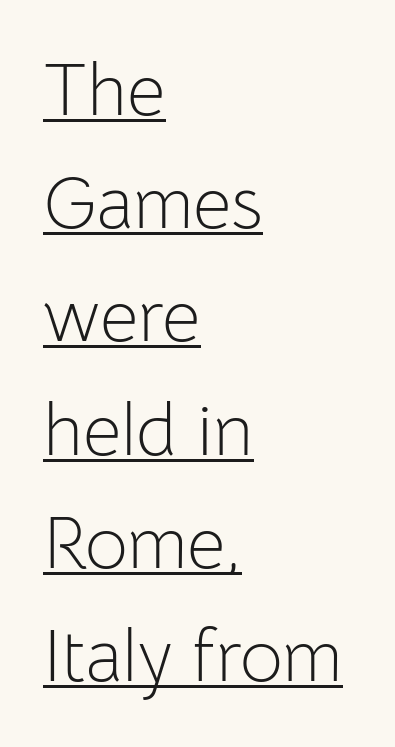
Q: Is the text bold? A: No.
Q: Is the text italic (slanted)? A: No, it is upright.
Q: Is the typeface a serif or a sans-serif typeface? A: Sans-serif.
Q: Is the text underlined? A: Yes.
Q: How is the paragraph aligned? A: Left-aligned.
Q: Is the spacing between letters normal or unusually wide? A: Normal.
Q: Is the spacing between lines tight, normal or loose? A: Normal.
Q: Width (condensed, normal, or wide)? A: Normal.
Q: Stroke contrast? A: Low.
Q: x-height? A: Medium.
Q: Monospaced? A: No.
